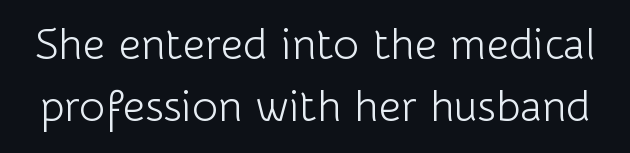
{"serif": "no", "italic": "no", "bold": "no", "weight": "light", "width": "normal", "stroke_contrast": "low", "x_height": "medium", "monospaced": "no", "underline": "no", "line_spacing": "normal", "line_spacing_ratio": 1.41, "letter_spacing": "normal", "letter_spacing_em": 0.0, "glyph_px": 44}
